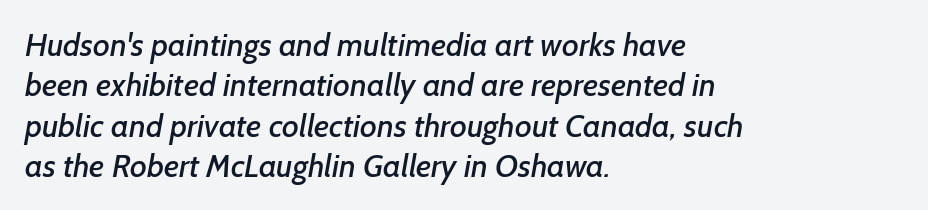
Teacher's note: observe the even left margin — that is flush-left alignment. The gaps between neighbouring characters are ordinary and unremarkable. Observe the absence of serifs on each vertical stroke in this sample. Line spacing here is normal. Each letter keeps its own natural width here, so spacing adapts to shape.
